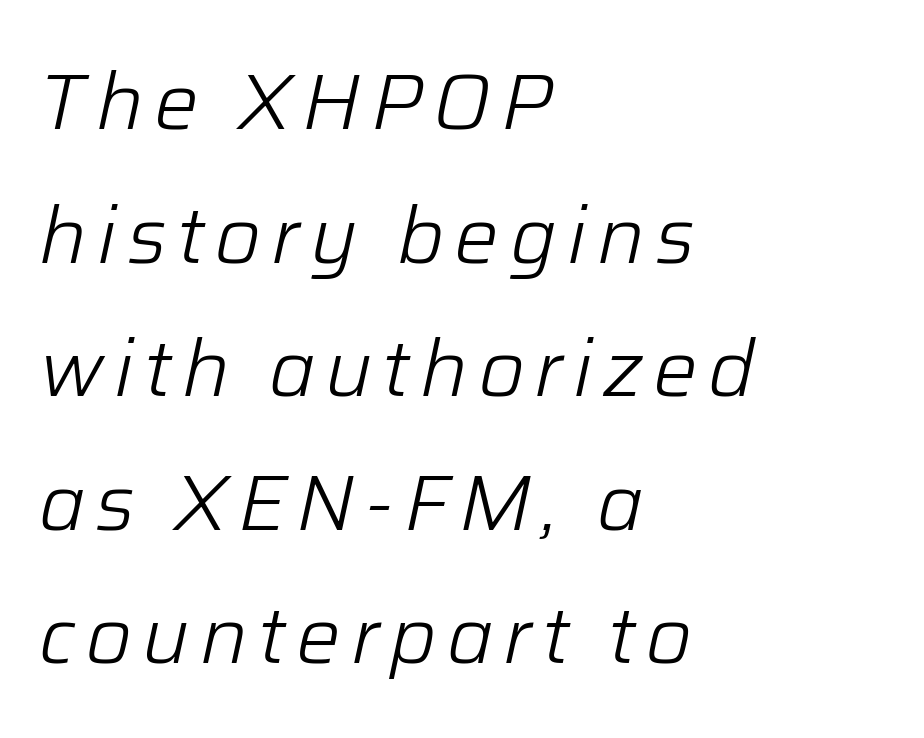
Q: Is the text bold? A: No.
Q: Is the text italic (slanted)? A: Yes, it leans right by about 12 degrees.
Q: Is the text underlined? A: No.
Q: How is the paragraph aligned? A: Left-aligned.
Q: Is the spacing between lines tight, normal or loose? A: Normal.
Q: Width (condensed, normal, or wide)? A: Normal.
Q: Stroke contrast? A: Low.
Q: x-height? A: Medium.
Q: Monospaced? A: No.
